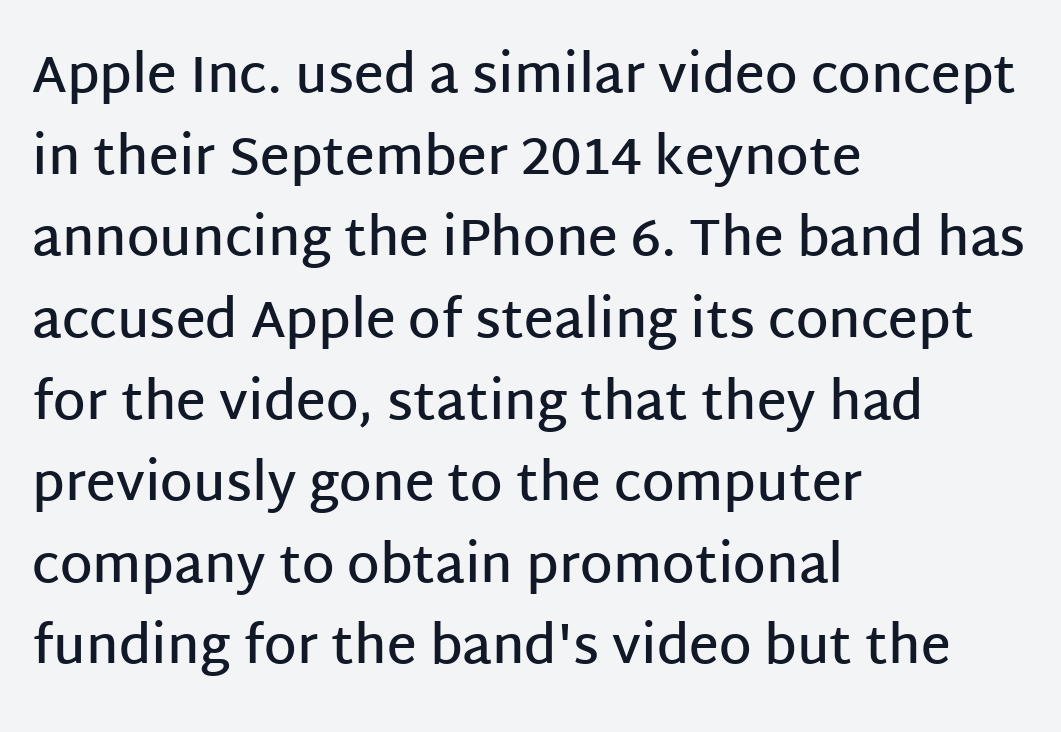
{"serif": "no", "italic": "no", "bold": "semi", "weight": "semibold", "width": "normal", "stroke_contrast": "low", "x_height": "large", "monospaced": "no", "underline": "no", "align": "left", "line_spacing": "normal", "line_spacing_ratio": 1.57, "letter_spacing": "normal", "letter_spacing_em": 0.0, "glyph_px": 52}
